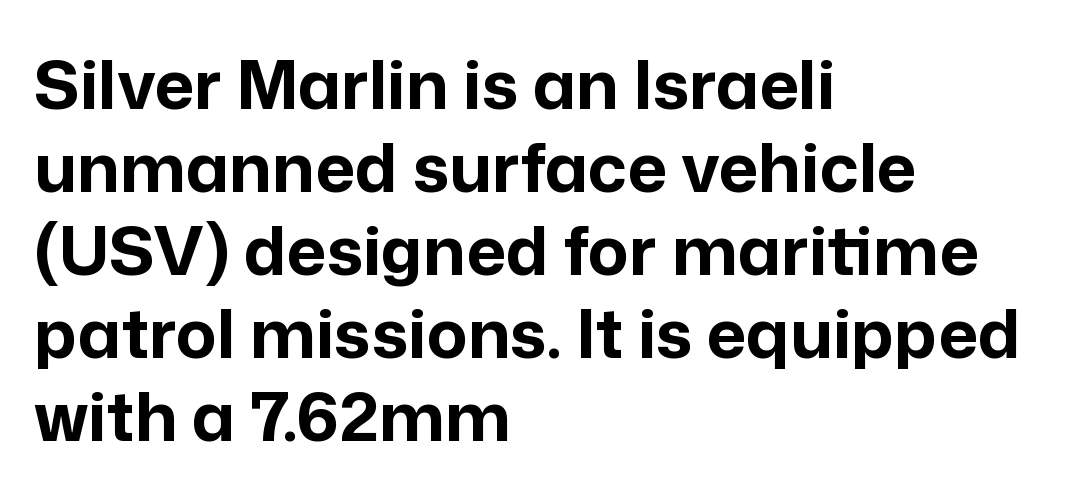
{"serif": "no", "italic": "no", "bold": "yes", "weight": "bold", "width": "normal", "stroke_contrast": "low", "x_height": "medium", "monospaced": "no", "underline": "no", "align": "left", "line_spacing_ratio": 1.22, "letter_spacing": "normal", "letter_spacing_em": 0.0, "glyph_px": 68}
